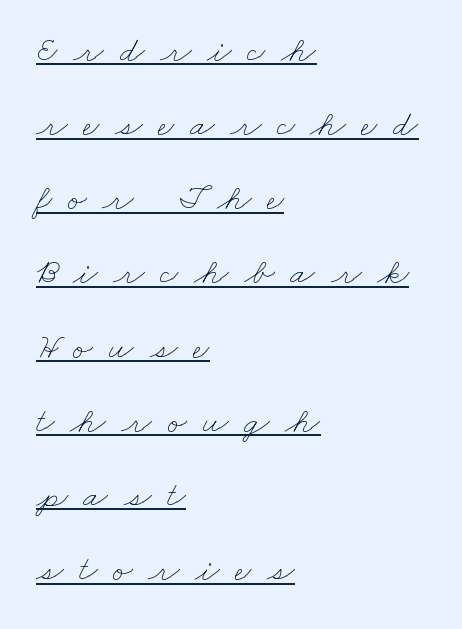
Q: Is the text bold? A: No.
Q: Is the text underlined? A: Yes.
Q: How is the paragraph aligned? A: Left-aligned.
Q: Is the spacing between letters normal or unusually wide? A: Unusually wide.
Q: Is the spacing between lines tight, normal or loose? A: Loose.
Q: Width (condensed, normal, or wide)? A: Wide.
Q: Stroke contrast? A: Low.
Q: x-height? A: Small.
Q: Monospaced? A: No.
